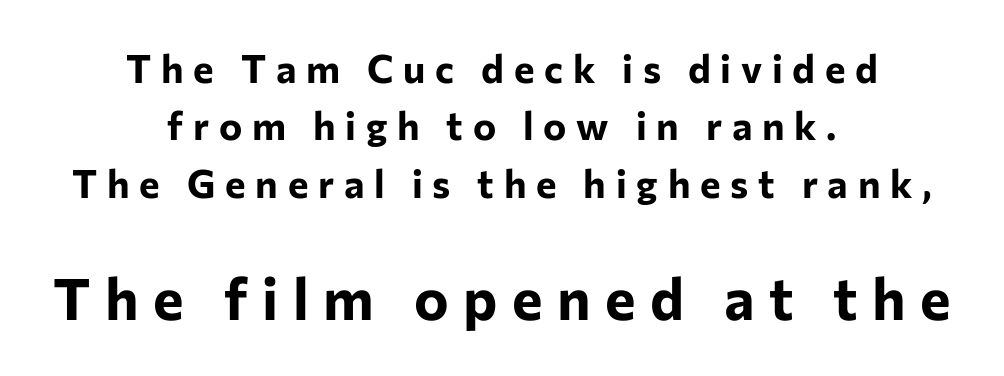
Q: Is the text bold? A: Yes.
Q: Is the text italic (slanted)? A: No, it is upright.
Q: Is the typeface a serif or a sans-serif typeface? A: Sans-serif.
Q: Is the text underlined? A: No.
Q: How is the paragraph aligned? A: Centered.
Q: Is the spacing between letters normal or unusually wide? A: Unusually wide.
Q: Is the spacing between lines tight, normal or loose? A: Normal.
Q: Which block of text is set in a larger size, the first (top) or the second (bottom)? A: The second (bottom) one.
Q: Width (condensed, normal, or wide)? A: Normal.
Q: Stroke contrast? A: Low.
Q: x-height? A: Medium.
Q: Monospaced? A: No.
